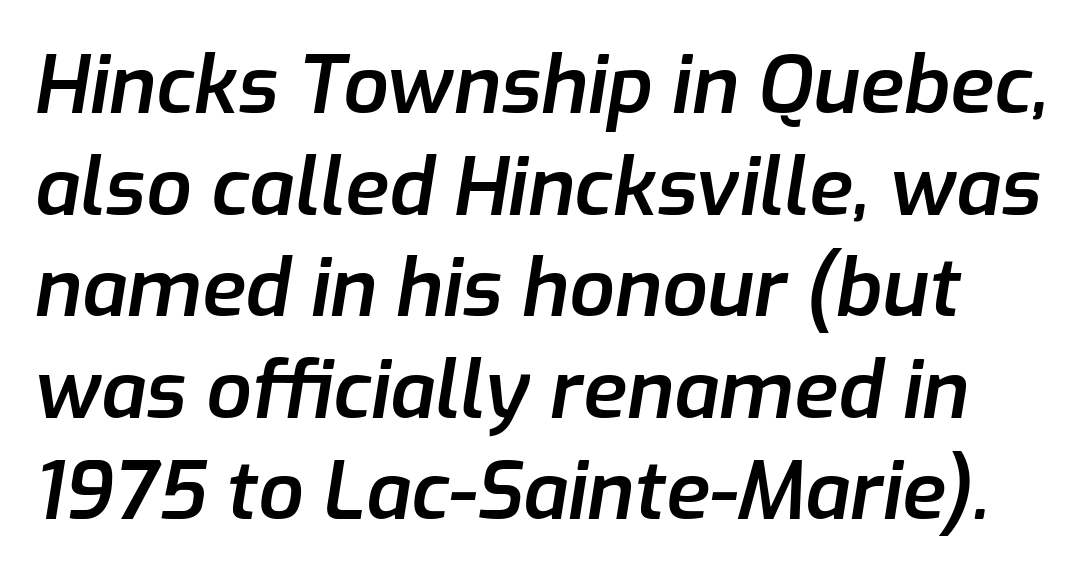
Check the space under the baseline: it is left empty. Varying glyph widths throughout — classic text-font behaviour. Inter-character spacing is left at the font's built-in metrics. Firm but not heavy-handed strokes: this text is semibold.
